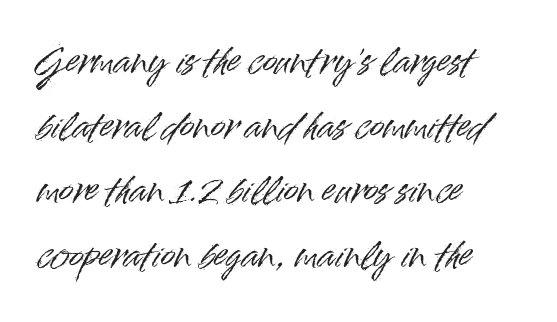
Nobody drew a line under any word here. The tracking reads as untouched default to a designer's eye. Look at the bottom of the vertical strokes: they stop flat, with no serifs. Proportional: the letters do not fall into vertical columns. Horizontally, the lines are justified to the leading edge only.
